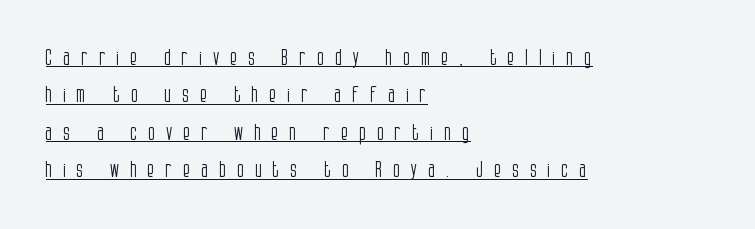
Q: Is the text bold? A: No.
Q: Is the text italic (slanted)? A: No, it is upright.
Q: Is the text underlined? A: Yes.
Q: How is the paragraph aligned? A: Left-aligned.
Q: Is the spacing between letters normal or unusually wide? A: Unusually wide.
Q: Is the spacing between lines tight, normal or loose? A: Normal.
